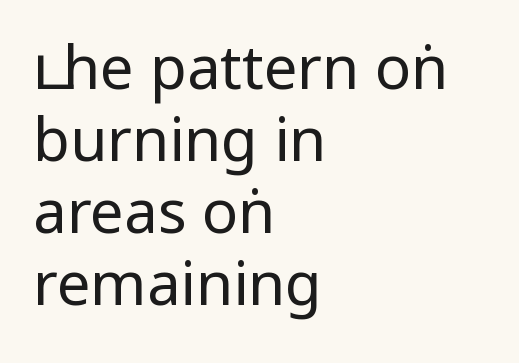
{"serif": "no", "italic": "no", "bold": "no", "weight": "regular", "width": "condensed", "stroke_contrast": "low", "x_height": "large", "monospaced": "no", "underline": "no", "align": "left", "line_spacing_ratio": 1.2, "letter_spacing": "normal", "letter_spacing_em": 0.0, "glyph_px": 60}
